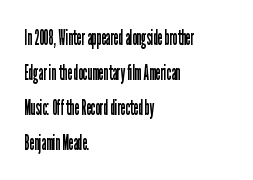
The gaps between neighbouring characters are ordinary and unremarkable. Alignment: flush left. Counters stay open thanks to moderate or lighter strokes. Underline: absent. Does the leading feel generous? No, just average.
